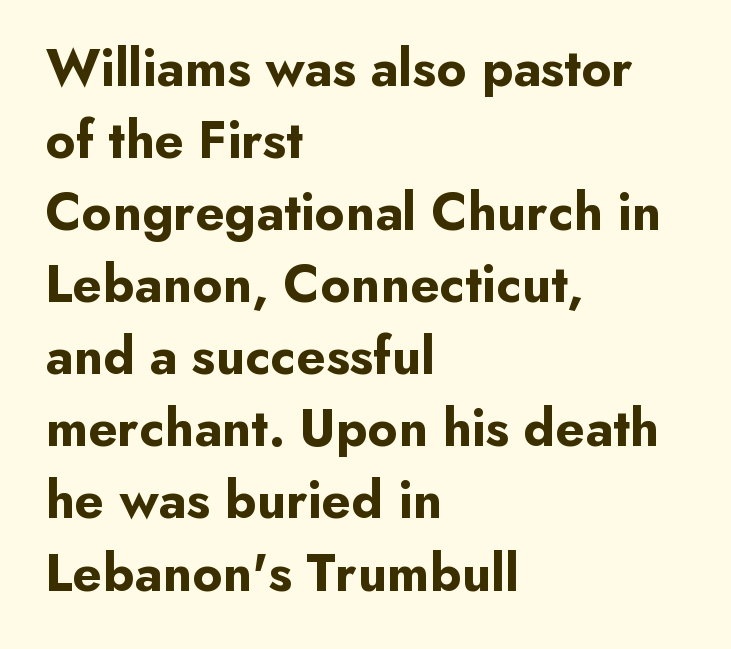
Chunky letters — that's bold for sure. Notice how the passage keeps a crisp vertical edge on the left only. To sum up the face: it is a sans, with no serifs. Check under the words: just untouched page.
